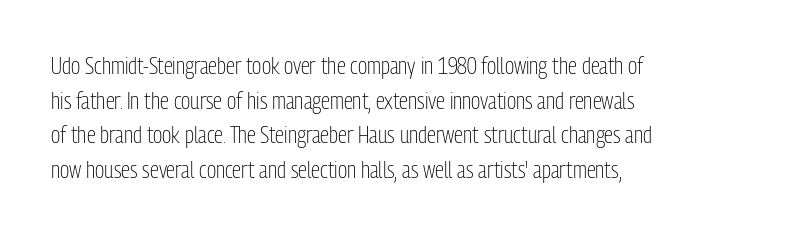
Q: Is the text bold? A: No.
Q: Is the text italic (slanted)? A: No, it is upright.
Q: Is the text underlined? A: No.
Q: How is the paragraph aligned? A: Left-aligned.
Q: Is the spacing between letters normal or unusually wide? A: Normal.
Q: Is the spacing between lines tight, normal or loose? A: Normal.
